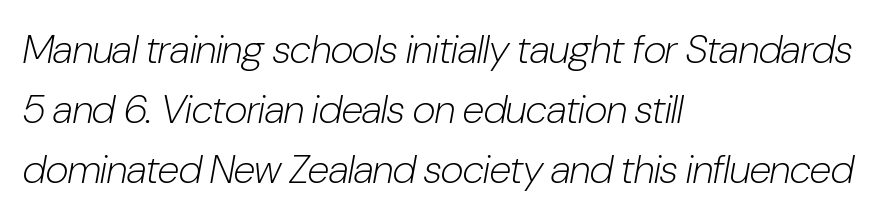
The image shows 40 px light, condensed type, italic (leaning right); set left-aligned, normal line spacing (1.5x), normal letter spacing, not underlined; low stroke contrast and a medium x-height.
